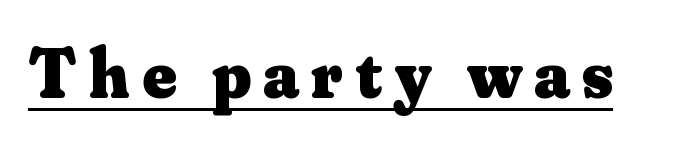
The passage shown is typed in a proportional face where columns would drift. Classification — serif. The rendered words wear a rule along their underside. Summary of weight: heavy, a full bold. Ordinary non-slanted type is in use.
